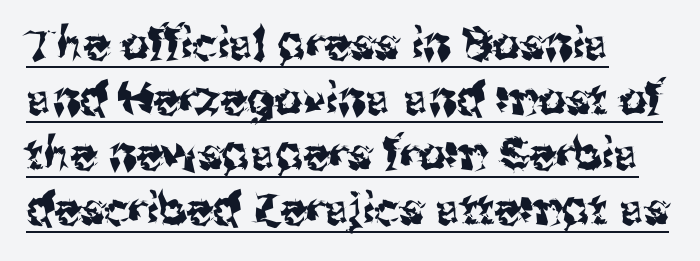
The sample's only ornament is a line tracing under the words. Letterform terminals end flat and unadorned throughout the passage. Compared with typical paragraphs, the rows here are spaced about the same. Here the designer chose a conventional face with non-uniform glyph widths.
